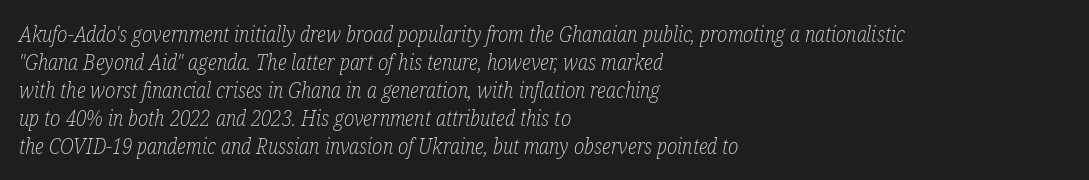
The image shows 21 px text type, italic (leaning right); set left-aligned, normal line spacing (1.33x), normal letter spacing, not underlined.
